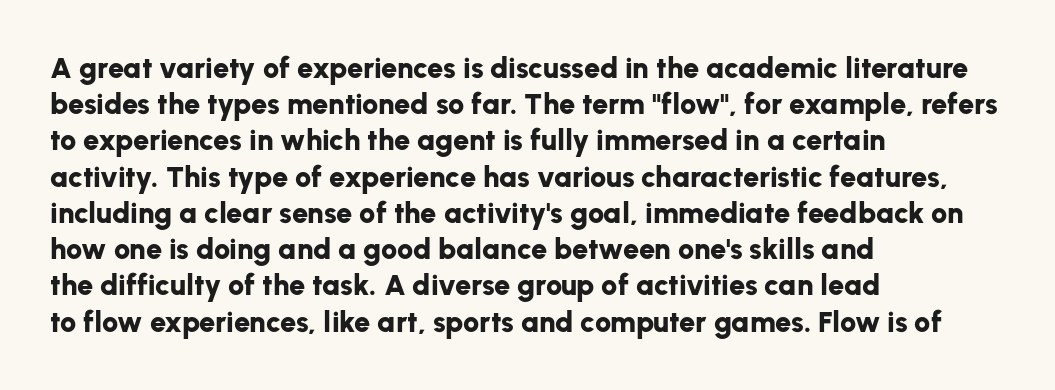
Q: Is the text bold? A: Yes.
Q: Is the text italic (slanted)? A: No, it is upright.
Q: Is the typeface a serif or a sans-serif typeface? A: Sans-serif.
Q: Is the text underlined? A: No.
Q: How is the paragraph aligned? A: Left-aligned.
Q: Is the spacing between letters normal or unusually wide? A: Normal.
Q: Is the spacing between lines tight, normal or loose? A: Normal.
Q: Width (condensed, normal, or wide)? A: Normal.
Q: Stroke contrast? A: Low.
Q: x-height? A: Medium.
Q: Monospaced? A: No.
